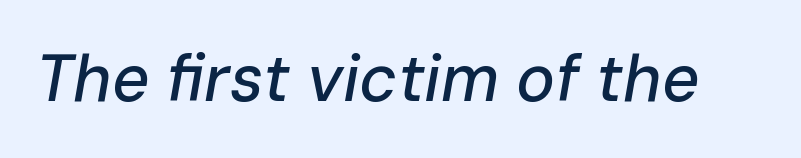
The image shows 65 px text type, italic (leaning right); set normal letter spacing, not underlined; low stroke contrast and a medium x-height.
